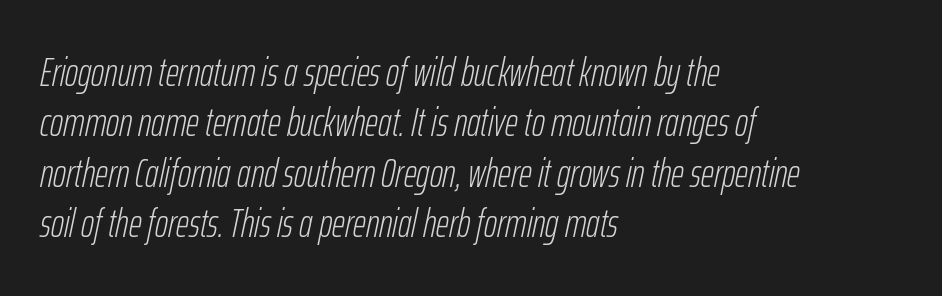
Q: Is the text bold? A: No.
Q: Is the text italic (slanted)? A: Yes, it leans right by about 12 degrees.
Q: Is the text underlined? A: No.
Q: How is the paragraph aligned? A: Left-aligned.
Q: Is the spacing between letters normal or unusually wide? A: Normal.
Q: Is the spacing between lines tight, normal or loose? A: Normal.
Q: Width (condensed, normal, or wide)? A: Condensed.
Q: Stroke contrast? A: Low.
Q: x-height? A: Medium.
Q: Monospaced? A: No.
